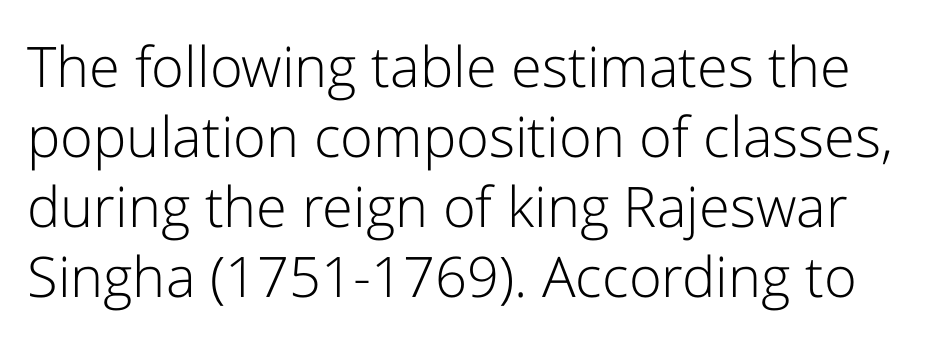
Q: Is the text bold? A: No.
Q: Is the text italic (slanted)? A: No, it is upright.
Q: Is the typeface a serif or a sans-serif typeface? A: Sans-serif.
Q: Is the text underlined? A: No.
Q: Is the spacing between letters normal or unusually wide? A: Normal.
Q: Is the spacing between lines tight, normal or loose? A: Normal.
Q: Width (condensed, normal, or wide)? A: Normal.
Q: Stroke contrast? A: Low.
Q: x-height? A: Medium.
Q: Monospaced? A: No.
